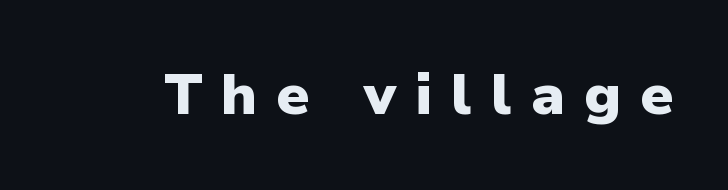
The line texture is sparse and dotted thanks to wide tracking. The typesetting leans heavy: a genuine bold. You could not count columns in this text — the font is proportionally spaced. You can tell from the bare stems that sans-serif type was used. A roman cut, with each character standing at attention. The baseline area is clear.
